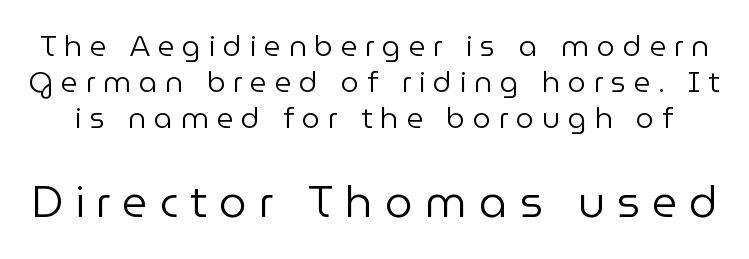
The image shows 44 px regular-weight sans-serif type, upright; set normal line spacing (1.25x), unusually wide letter spacing (+0.27 em), not underlined; the second (bottom) block is 1.52x larger; low stroke contrast and a medium x-height.
